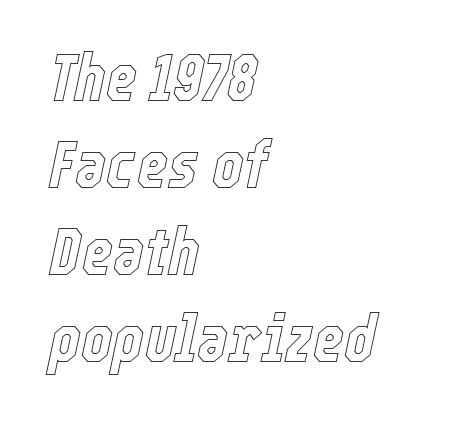
Varying glyph widths throughout — classic text-font behaviour. Rendered with sloped, italic letterforms. Regular leading. All the whitespace from short lines collects on the right. The face used here is rendered with its standard letterfit. Clear beneath every line of the passage.
